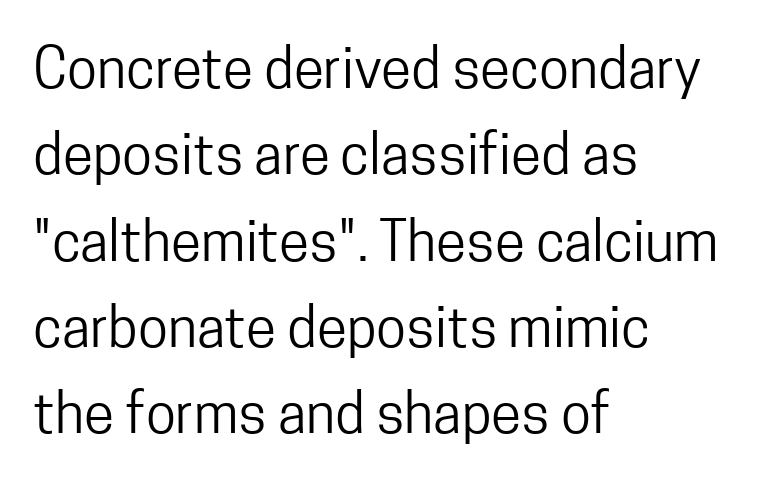
Q: Is the text bold? A: No.
Q: Is the text italic (slanted)? A: No, it is upright.
Q: Is the typeface a serif or a sans-serif typeface? A: Sans-serif.
Q: Is the text underlined? A: No.
Q: How is the paragraph aligned? A: Left-aligned.
Q: Is the spacing between letters normal or unusually wide? A: Normal.
Q: Is the spacing between lines tight, normal or loose? A: Normal.
Q: Width (condensed, normal, or wide)? A: Condensed.
Q: Stroke contrast? A: Low.
Q: x-height? A: Medium.
Q: Monospaced? A: No.
